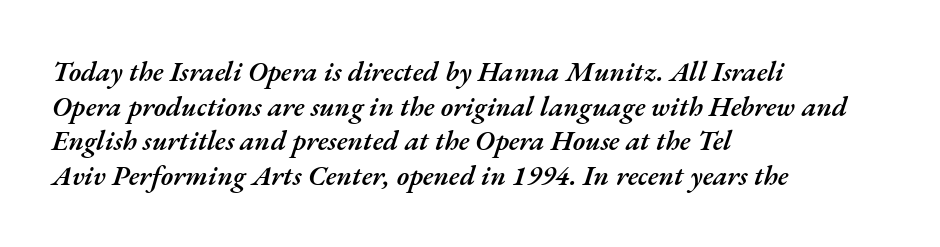
Note the varied advance widths — an 'i' is clearly narrower than an 'm'. Quick note: underline off. Slant detected: the letters are inclined. Set as a demibold, roughly 600 on the weight scale. You could call the tracking neutral — neither tight nor loose.
